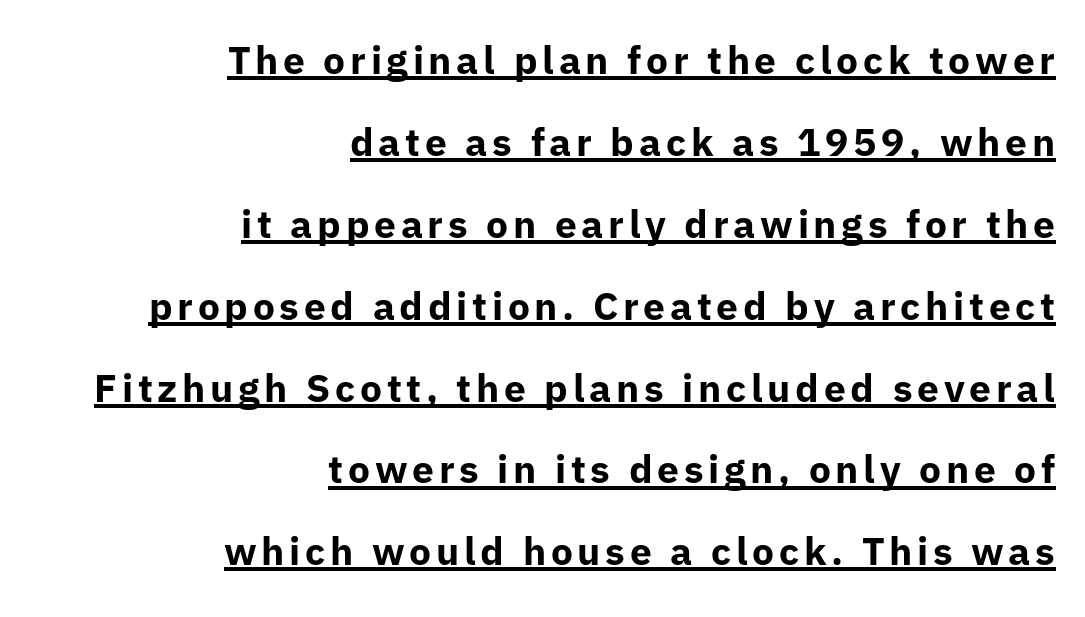
The image shows 39 px bold sans-serif type, upright; set right-aligned, loose line spacing (2.1x), underlined; low stroke contrast and a medium x-height.
